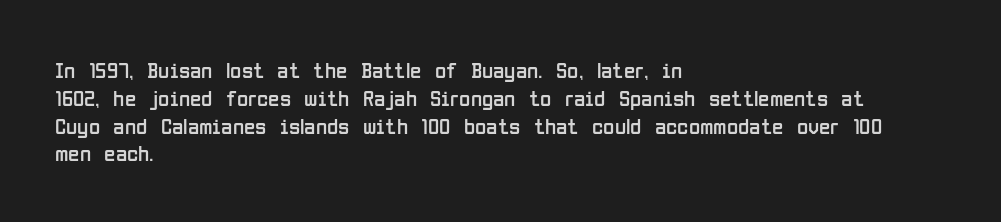
Q: Is the text bold? A: No.
Q: Is the text italic (slanted)? A: No, it is upright.
Q: Is the text underlined? A: No.
Q: How is the paragraph aligned? A: Left-aligned.
Q: Is the spacing between letters normal or unusually wide? A: Normal.
